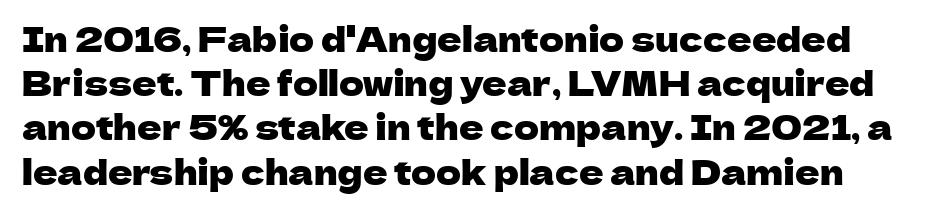
{"serif": "no", "italic": "no", "width": "normal", "stroke_contrast": "low", "x_height": "medium", "monospaced": "no", "underline": "no", "line_spacing": "normal", "line_spacing_ratio": 1.3, "letter_spacing": "normal", "letter_spacing_em": 0.0, "glyph_px": 34}
